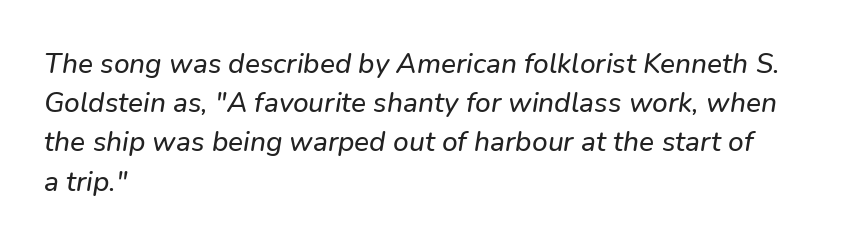
Q: Is the text italic (slanted)? A: Yes, it leans right by about 9 degrees.
Q: Is the text underlined? A: No.
Q: How is the paragraph aligned? A: Left-aligned.
Q: Is the spacing between letters normal or unusually wide? A: Normal.
Q: Is the spacing between lines tight, normal or loose? A: Normal.
Q: Width (condensed, normal, or wide)? A: Normal.
Q: Stroke contrast? A: Low.
Q: x-height? A: Medium.
Q: Monospaced? A: No.
